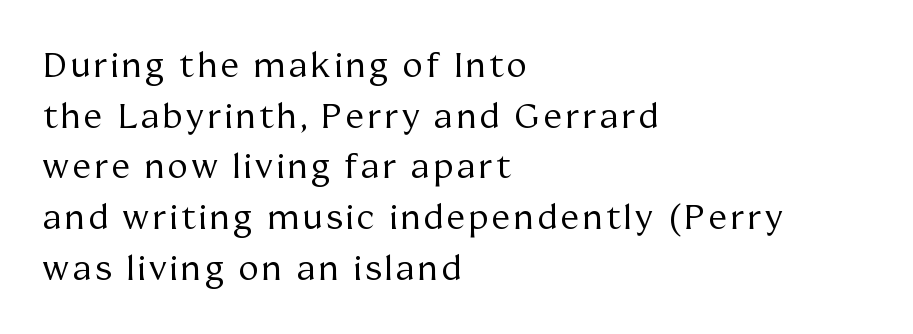
{"serif": "yes", "italic": "no", "bold": "no", "weight": "regular", "width": "normal", "stroke_contrast": "medium", "x_height": "medium", "monospaced": "no", "underline": "no", "align": "left", "line_spacing": "normal", "line_spacing_ratio": 1.49, "glyph_px": 34}
